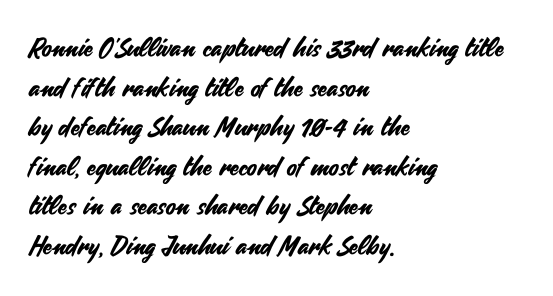
Interline gaps are of average width in this sample. Just letters on the line, the space beneath them empty. Students, note that the glyphs here touch the page at normal intervals. The rendering anchors every line to the left-hand side.
